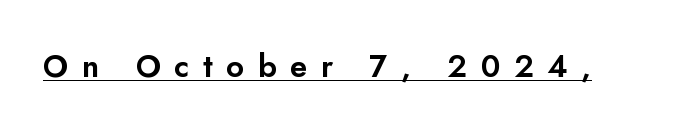
Q: Is the text italic (slanted)? A: No, it is upright.
Q: Is the typeface a serif or a sans-serif typeface? A: Sans-serif.
Q: Is the text underlined? A: Yes.
Q: Is the spacing between letters normal or unusually wide? A: Unusually wide.
Q: Width (condensed, normal, or wide)? A: Normal.
Q: Stroke contrast? A: Low.
Q: x-height? A: Small.
Q: Monospaced? A: No.
